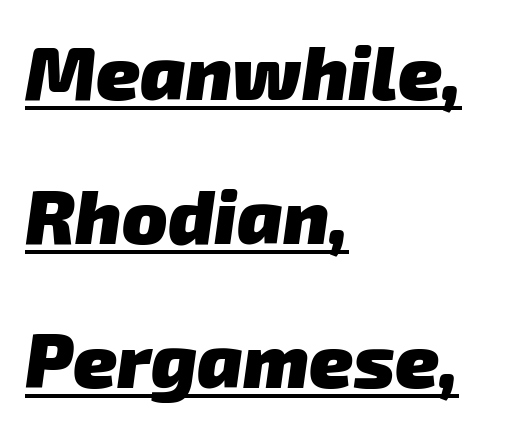
{"serif": "no", "bold": "yes", "weight": "heavy", "width": "normal", "stroke_contrast": "low", "x_height": "medium", "monospaced": "no", "underline": "yes", "align": "left", "line_spacing": "loose", "line_spacing_ratio": 1.92, "letter_spacing": "normal", "letter_spacing_em": 0.0, "glyph_px": 75}
